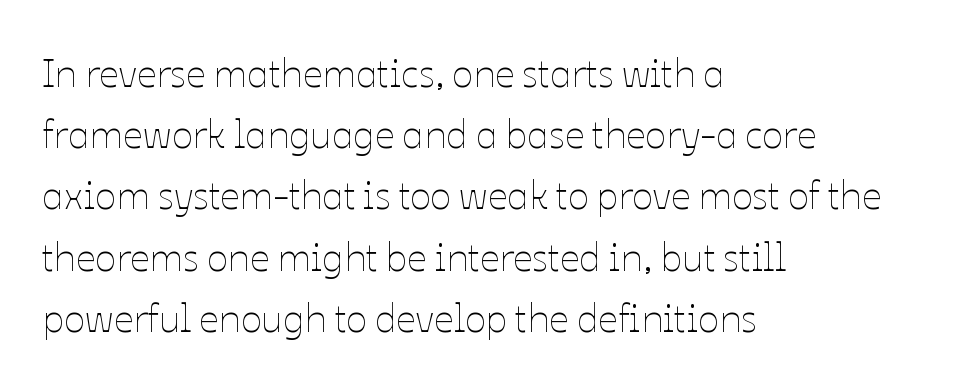
The image shows 39 px thin type, upright; set left-aligned, normal line spacing (1.57x), normal letter spacing, not underlined; low stroke contrast and a medium x-height.
